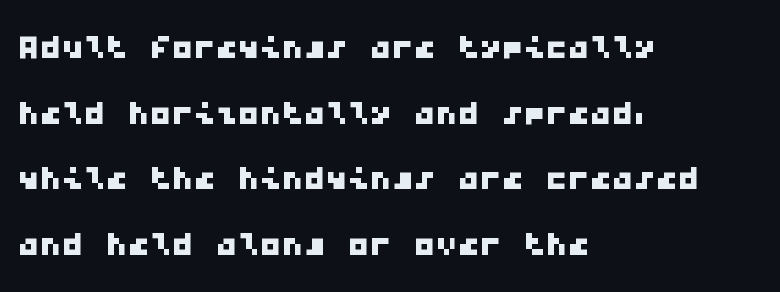
Q: Is the typeface a serif or a sans-serif typeface? A: Sans-serif.
Q: Is the text underlined? A: No.
Q: How is the paragraph aligned? A: Left-aligned.
Q: Is the spacing between letters normal or unusually wide? A: Normal.
Q: Is the spacing between lines tight, normal or loose? A: Normal.
Q: Width (condensed, normal, or wide)? A: Wide.
Q: Stroke contrast? A: Low.
Q: x-height? A: Medium.
Q: Monospaced? A: Yes.
